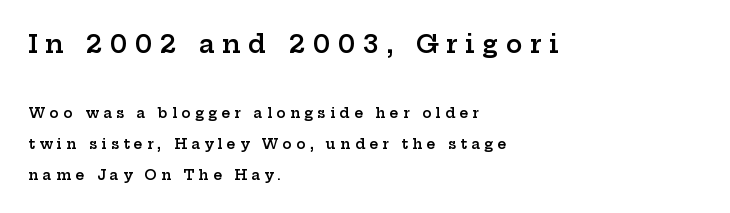
Q: Is the text bold? A: Semi-bold.
Q: Is the text italic (slanted)? A: No, it is upright.
Q: Is the text underlined? A: No.
Q: How is the paragraph aligned? A: Left-aligned.
Q: Is the spacing between letters normal or unusually wide? A: Unusually wide.
Q: Is the spacing between lines tight, normal or loose? A: Loose.
Q: Which block of text is set in a larger size, the first (top) or the second (bottom)? A: The first (top) one.
